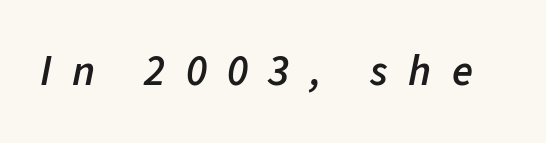
The font is running at a semibold setting, under full bold. The passage shown is typed in a proportional face where columns would drift. The glyphs are unaccompanied by any horizontal stroke below them. It's the slanting kind of type.
